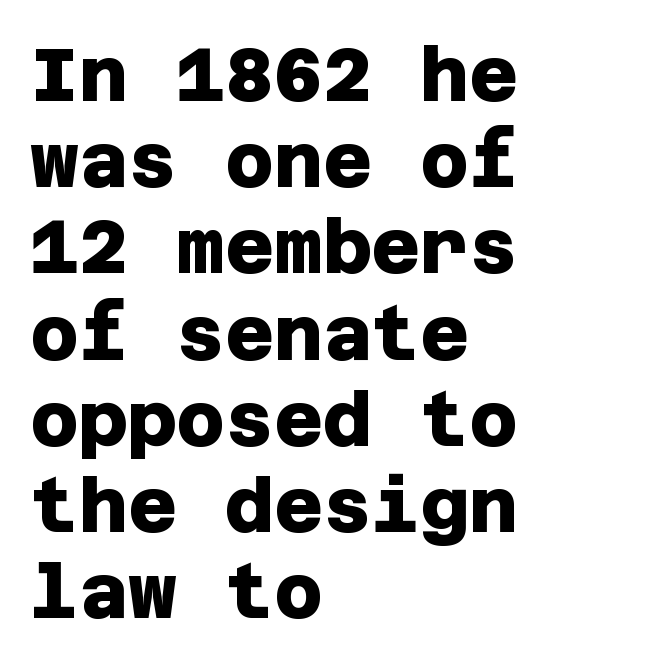
If you drew a ruler down the left edge, every line would touch it. This sample uses a sans-serif face. Typographic density is high because the face is bold. Between one letter and the next there's only the usual sliver of space.
